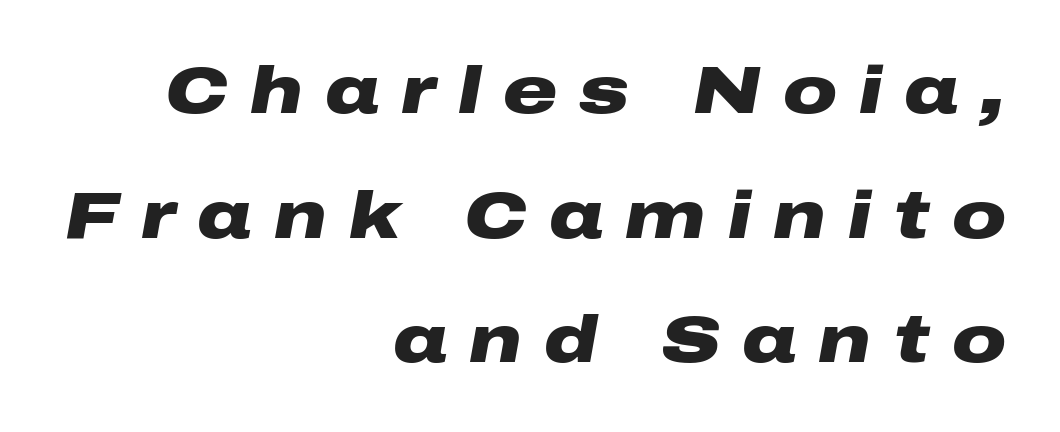
Q: Is the text bold? A: Yes.
Q: Is the text italic (slanted)? A: Yes, it leans right by about 10 degrees.
Q: Is the text underlined? A: No.
Q: How is the paragraph aligned? A: Right-aligned.
Q: Is the spacing between letters normal or unusually wide? A: Unusually wide.
Q: Width (condensed, normal, or wide)? A: Wide.
Q: Stroke contrast? A: Low.
Q: x-height? A: Medium.
Q: Monospaced? A: No.
